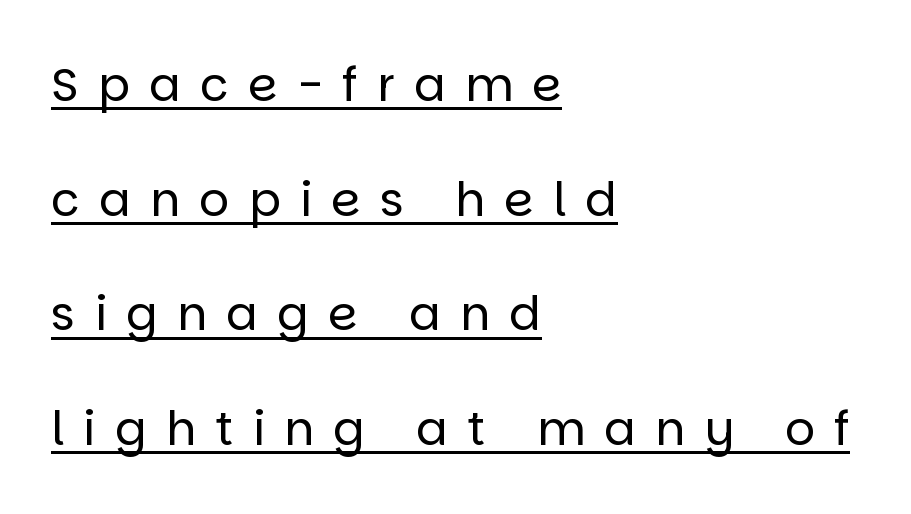
The image shows 47 px regular-weight sans-serif type, upright; set left-aligned, loose line spacing (2.44x), unusually wide letter spacing (+0.41 em), underlined; low stroke contrast and a large x-height.
